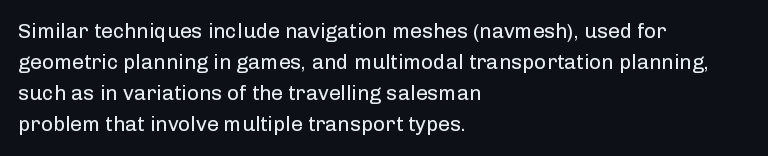
Q: Is the text bold? A: No.
Q: Is the text italic (slanted)? A: No, it is upright.
Q: Is the text underlined? A: No.
Q: How is the paragraph aligned? A: Left-aligned.
Q: Is the spacing between letters normal or unusually wide? A: Normal.
Q: Is the spacing between lines tight, normal or loose? A: Normal.
